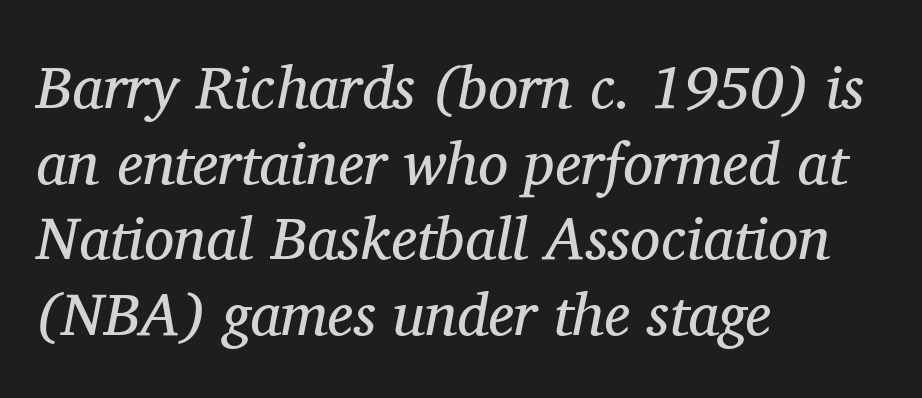
Q: Is the text bold? A: No.
Q: Is the text italic (slanted)? A: Yes, it leans right by about 11 degrees.
Q: Is the typeface a serif or a sans-serif typeface? A: Serif.
Q: Is the text underlined? A: No.
Q: How is the paragraph aligned? A: Left-aligned.
Q: Is the spacing between letters normal or unusually wide? A: Normal.
Q: Is the spacing between lines tight, normal or loose? A: Normal.
Q: Width (condensed, normal, or wide)? A: Normal.
Q: Stroke contrast? A: Medium.
Q: x-height? A: Medium.
Q: Monospaced? A: No.
